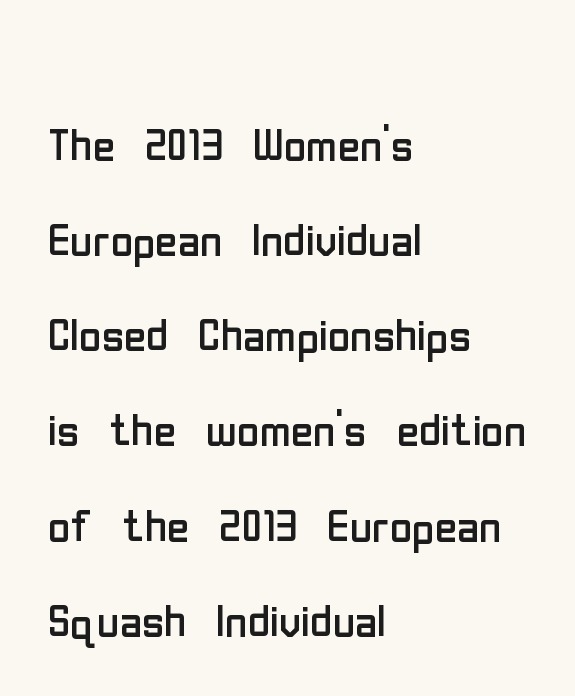
No feet cap the strokes, marking this as sans-serif type. Characters follow at the spacing the type designer built in. No word sits above an underline. The face used here is proportionally spaced, like ordinary book or web type. These lines were composed using upright roman letters. Leading: standard.
